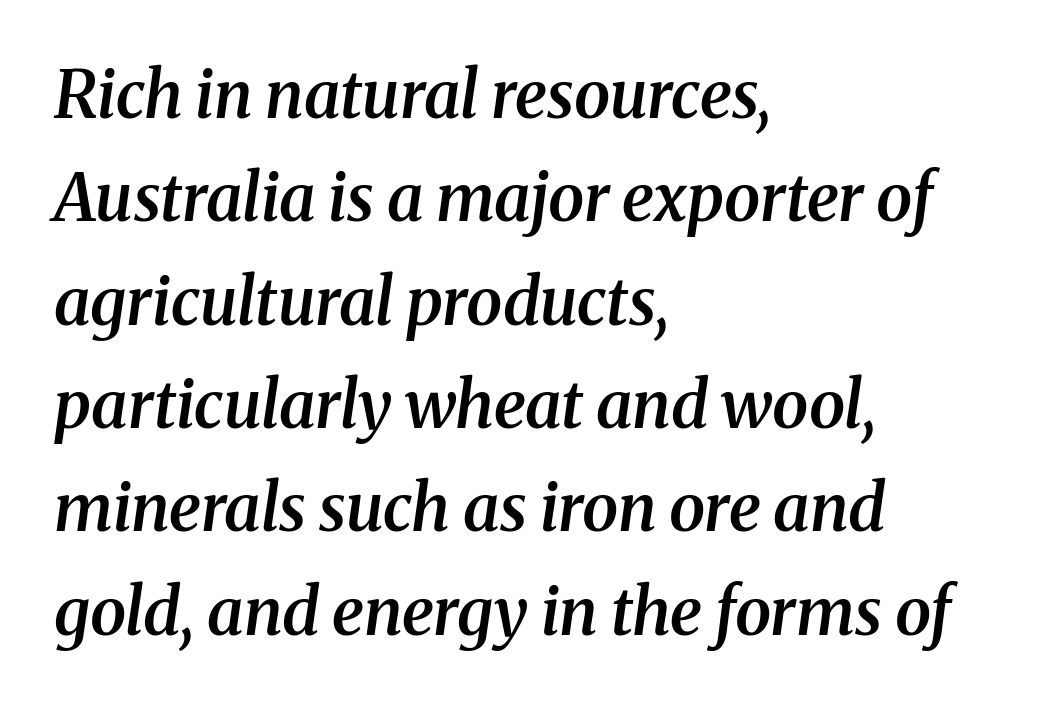
The image shows 65 px semibold serif type, italic (leaning right); set left-aligned, normal line spacing (1.59x), normal letter spacing, not underlined; medium stroke contrast and a medium x-height.
